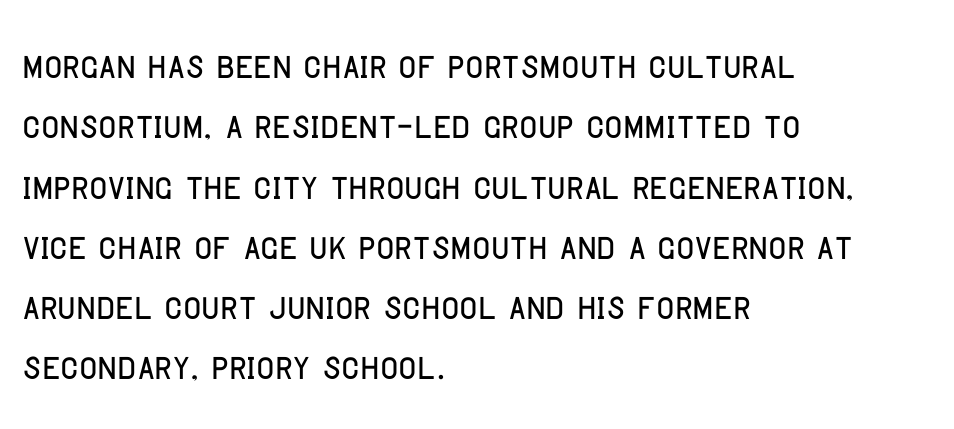
A roman cut, with each character standing at attention. The type family on display is of the sans-serif kind. A clean baseline with only descenders dipping below it. Characters follow at the spacing the type designer built in. The letters advance in unequal steps, a hallmark of proportional type.
